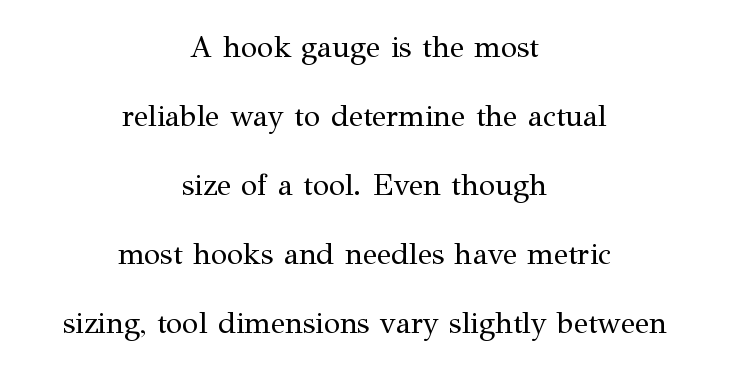
{"serif": "yes", "italic": "no", "bold": "no", "weight": "regular", "width": "normal", "stroke_contrast": "medium", "x_height": "medium", "monospaced": "no", "underline": "no", "align": "center", "line_spacing": "loose", "line_spacing_ratio": 2.3, "letter_spacing": "normal", "letter_spacing_em": 0.0, "glyph_px": 30}
